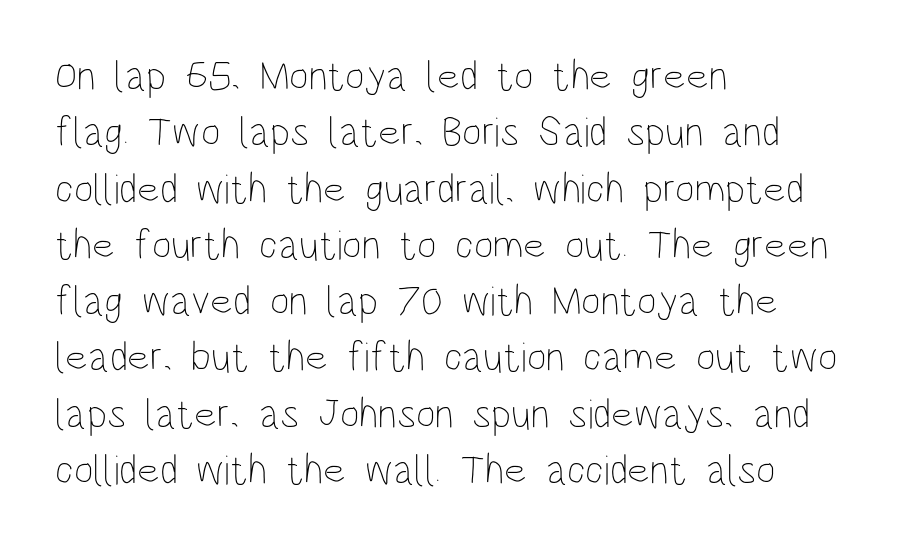
The lettering holds an erect, upright posture throughout. Character widths vary here, with narrow letters taking less room than wide ones. Does the leading feel generous? No, just average. Nothing unusual about the tracking: characters are spaced as the font intends. Line starts are locked; line ends wander.
